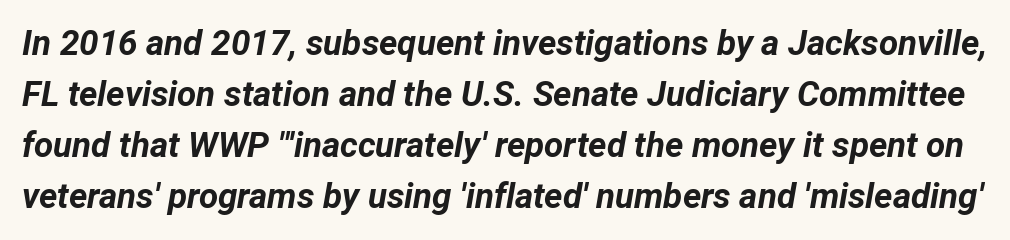
The rendering applies a slant to the glyphs. This is heavy type, rendered in bold. Decoration check: the copy has no underline. Quick note: interline space is typical. These lines are rendered in a variable-pitch font.
